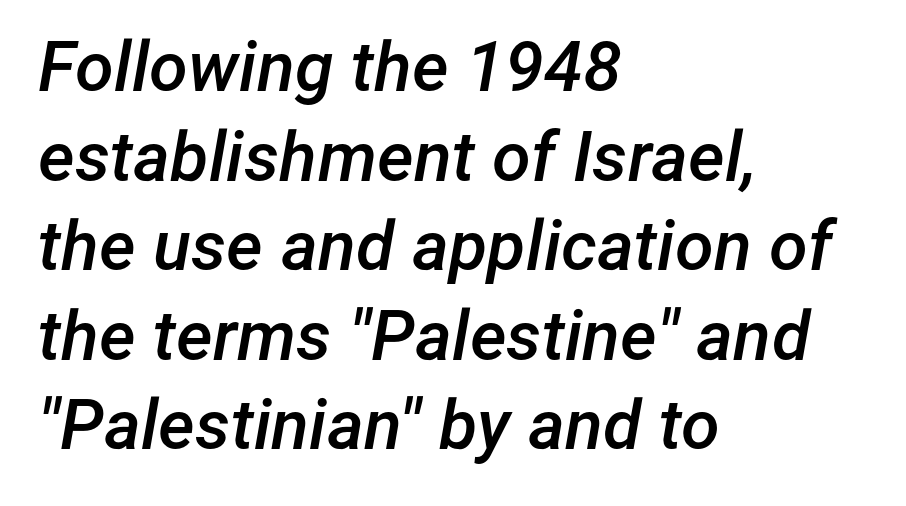
Q: Is the text bold? A: Semi-bold.
Q: Is the text italic (slanted)? A: Yes, it leans right by about 12 degrees.
Q: Is the text underlined? A: No.
Q: How is the paragraph aligned? A: Left-aligned.
Q: Is the spacing between letters normal or unusually wide? A: Normal.
Q: Is the spacing between lines tight, normal or loose? A: Normal.
Q: Width (condensed, normal, or wide)? A: Normal.
Q: Stroke contrast? A: Low.
Q: x-height? A: Medium.
Q: Monospaced? A: No.
